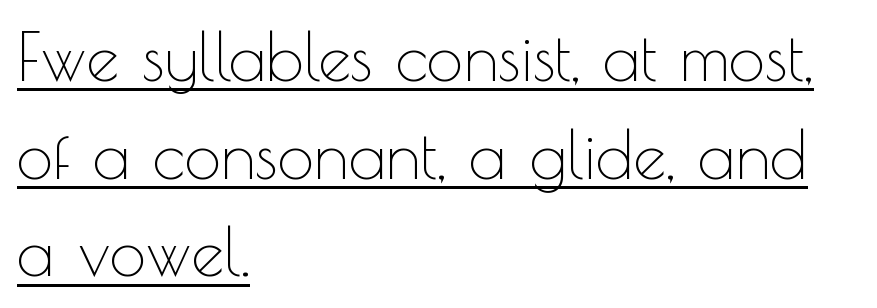
The image shows 66 px thin sans-serif type, upright; set left-aligned, normal line spacing (1.48x), normal letter spacing, underlined; a small x-height.
